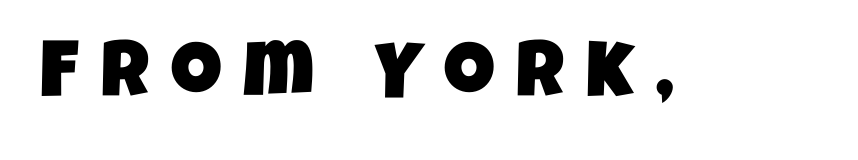
The image shows 79 px condensed sans-serif type; set unusually wide letter spacing (+0.28 em), not underlined; low stroke contrast and a large x-height.
